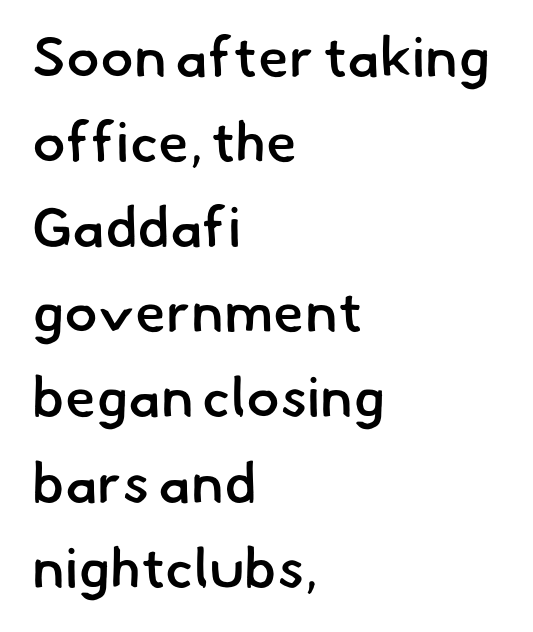
The image shows 56 px semibold sans-serif type; set left-aligned, normal line spacing (1.52x), normal letter spacing, not underlined; low stroke contrast and a small x-height.
